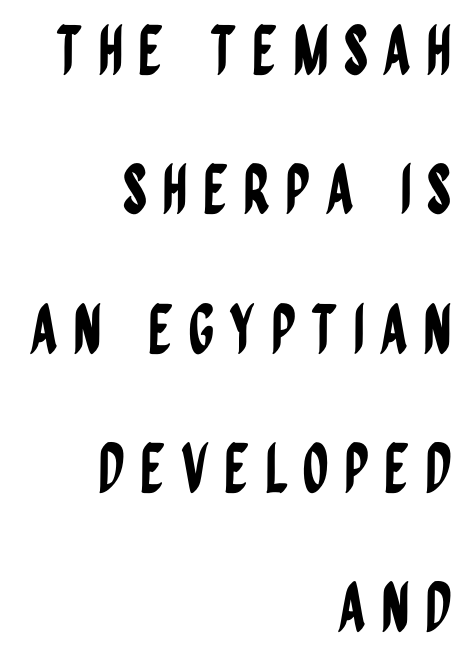
Observe the wide spacing: letters keep a clear distance from each other. The letters advance in unequal steps, a hallmark of proportional type. This is sans-serif lettering, the kind often seen on screens and signage. This sample is right-justified, so line beginnings fall wherever the words allow. Leading is clearly above the norm, producing a sparse column. Only glyphs here, with clear space below each row.
